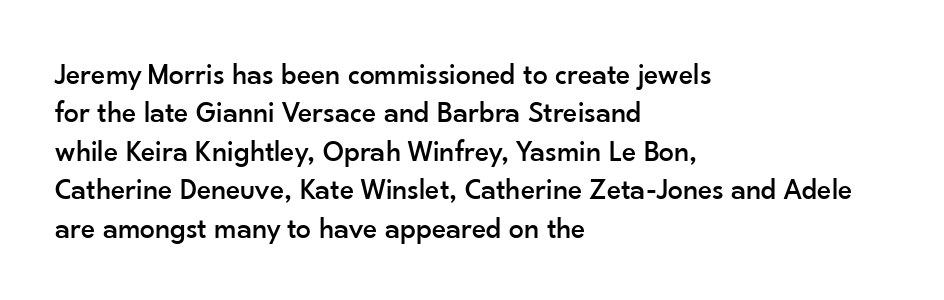
Q: Is the text italic (slanted)? A: No, it is upright.
Q: Is the typeface a serif or a sans-serif typeface? A: Sans-serif.
Q: Is the text underlined? A: No.
Q: How is the paragraph aligned? A: Left-aligned.
Q: Is the spacing between letters normal or unusually wide? A: Normal.
Q: Is the spacing between lines tight, normal or loose? A: Normal.
Q: Width (condensed, normal, or wide)? A: Normal.
Q: Stroke contrast? A: Low.
Q: x-height? A: Small.
Q: Monospaced? A: No.
